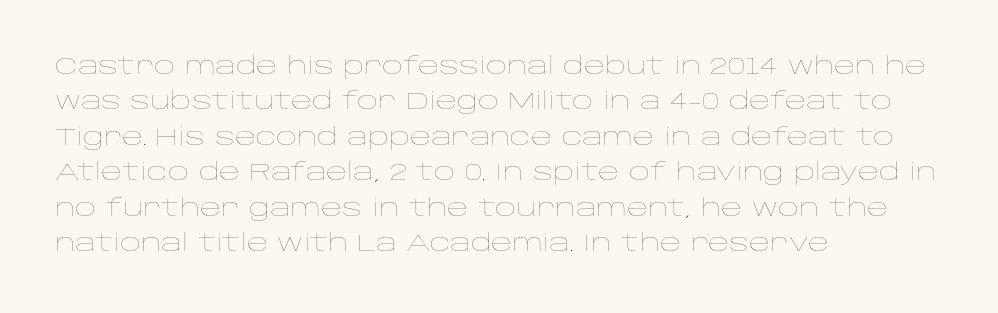
Q: Is the text bold? A: No.
Q: Is the text italic (slanted)? A: No, it is upright.
Q: Is the text underlined? A: No.
Q: How is the paragraph aligned? A: Left-aligned.
Q: Is the spacing between letters normal or unusually wide? A: Normal.
Q: Is the spacing between lines tight, normal or loose? A: Normal.
